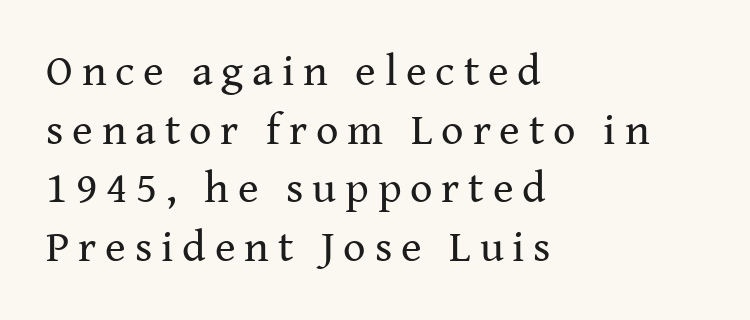
The image shows 44 px regular-weight serif type, upright; set left-aligned, normal line spacing (1.33x), unusually wide letter spacing (+0.2 em), not underlined; medium stroke contrast and a medium x-height.
